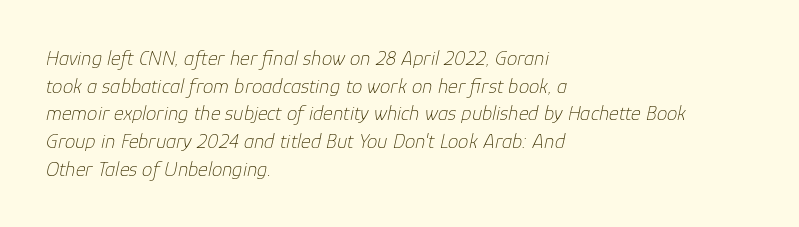
Q: Is the text bold? A: No.
Q: Is the text italic (slanted)? A: Yes, it leans right by about 12 degrees.
Q: Is the text underlined? A: No.
Q: How is the paragraph aligned? A: Left-aligned.
Q: Is the spacing between letters normal or unusually wide? A: Normal.
Q: Is the spacing between lines tight, normal or loose? A: Normal.
